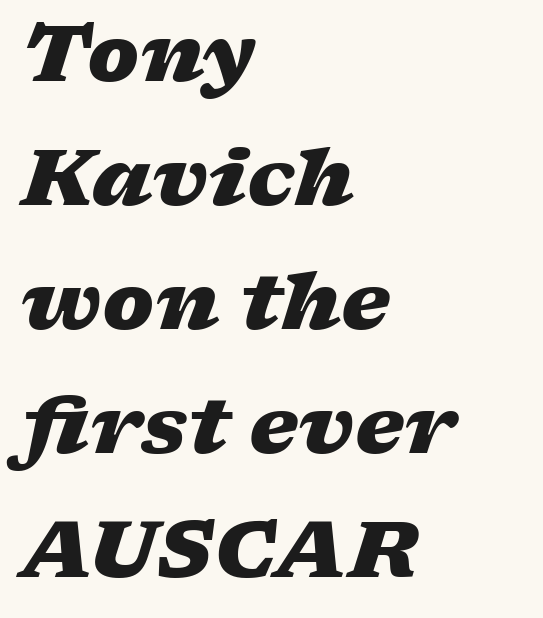
Thick stems and heavy bowls — unmistakably bold. Casual observation: everything's shoved over to the left. Unmarked baselines from the first word to the last. Honestly, the letter spacing is just normal — you wouldn't notice it. The font's italic variant was chosen for this text. Summary of vertical rhythm: regular, with standard interline spacing.
